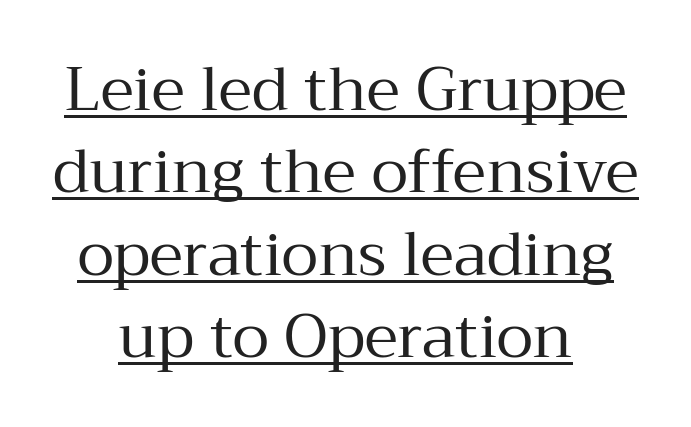
Horizontal alignment here is central, giving a formal, balanced look. Do the characters align in a grid? No, the font is proportional. Quick note: interline space is typical. Posture: upright roman. This is not heavy type; no bold has been used.
